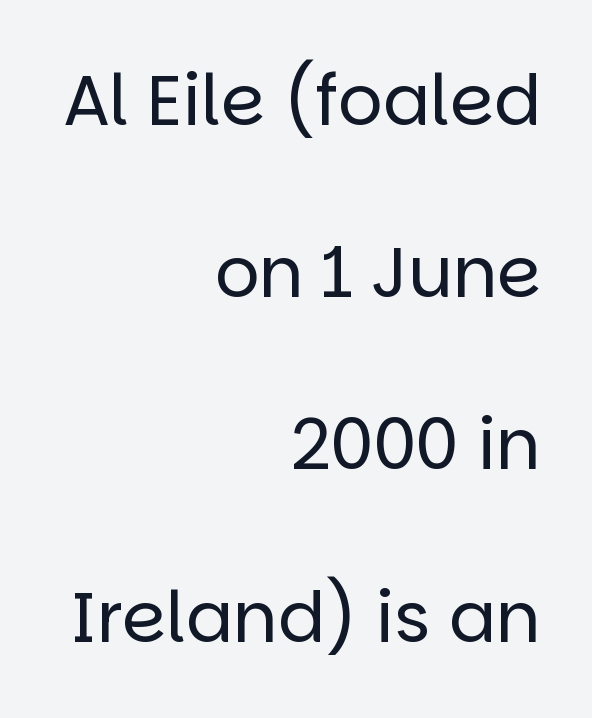
The image shows 70 px regular-weight sans-serif type, upright; set right-aligned, loose line spacing (2.46x), normal letter spacing, not underlined; low stroke contrast and a large x-height.
